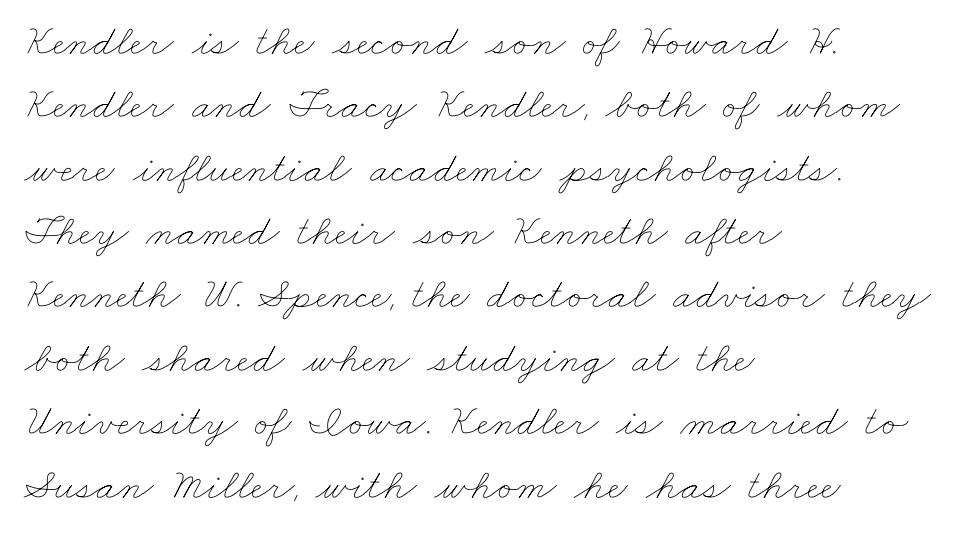
Q: Is the text bold? A: No.
Q: Is the text underlined? A: No.
Q: How is the paragraph aligned? A: Left-aligned.
Q: Is the spacing between letters normal or unusually wide? A: Normal.
Q: Is the spacing between lines tight, normal or loose? A: Normal.
Q: Width (condensed, normal, or wide)? A: Wide.
Q: Stroke contrast? A: Low.
Q: x-height? A: Small.
Q: Monospaced? A: No.
